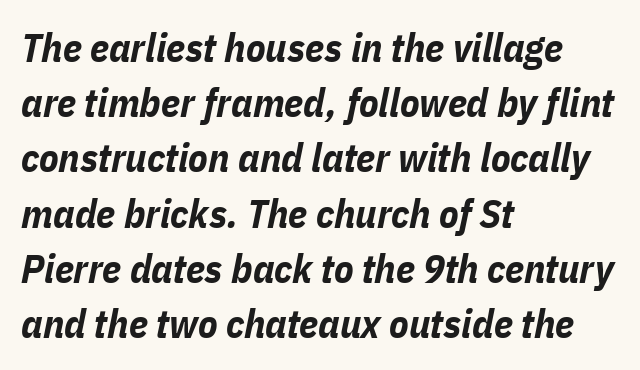
Q: Is the text bold? A: Yes.
Q: Is the text italic (slanted)? A: Yes, it leans right by about 11 degrees.
Q: Is the text underlined? A: No.
Q: How is the paragraph aligned? A: Left-aligned.
Q: Is the spacing between letters normal or unusually wide? A: Normal.
Q: Is the spacing between lines tight, normal or loose? A: Normal.
Q: Width (condensed, normal, or wide)? A: Condensed.
Q: Stroke contrast? A: Low.
Q: x-height? A: Medium.
Q: Monospaced? A: No.
